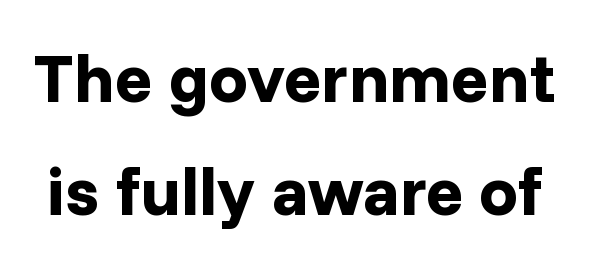
The image shows 69 px bold sans-serif type, upright; set normal line spacing (1.64x), normal letter spacing, not underlined; low stroke contrast and a medium x-height.
